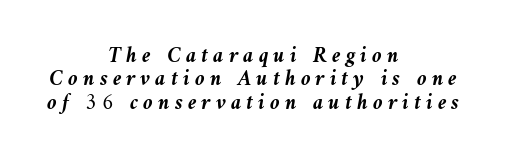
Q: Is the text bold? A: Yes.
Q: Is the text italic (slanted)? A: Yes, it leans left by about 10 degrees.
Q: Is the text underlined? A: No.
Q: How is the paragraph aligned? A: Centered.
Q: Is the spacing between letters normal or unusually wide? A: Unusually wide.
Q: Is the spacing between lines tight, normal or loose? A: Tight.
